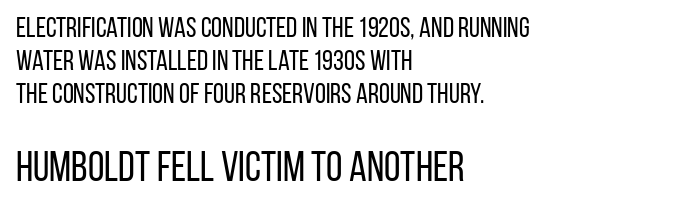
Q: Is the text bold? A: No.
Q: Is the text italic (slanted)? A: No, it is upright.
Q: Is the typeface a serif or a sans-serif typeface? A: Sans-serif.
Q: Is the text underlined? A: No.
Q: How is the paragraph aligned? A: Left-aligned.
Q: Is the spacing between letters normal or unusually wide? A: Normal.
Q: Which block of text is set in a larger size, the first (top) or the second (bottom)? A: The second (bottom) one.
Q: Width (condensed, normal, or wide)? A: Condensed.
Q: Stroke contrast? A: Low.
Q: x-height? A: Large.
Q: Monospaced? A: No.
